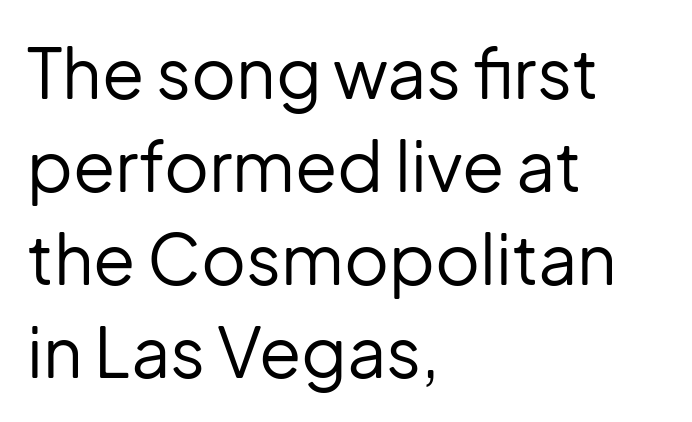
The image shows 69 px regular-weight sans-serif type, upright; set left-aligned, normal line spacing (1.35x), normal letter spacing, not underlined; low stroke contrast and a medium x-height.
